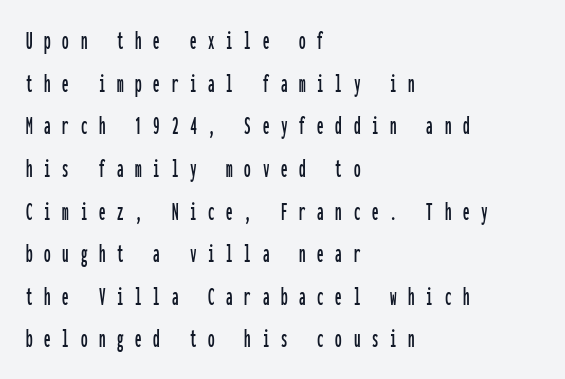
Tall strokes in this sample are plumb rather than angled. Regular leading. The lines in this sample share a left origin and differ only in where they stop. These lines have a slow, spaced-out rhythm from letter to letter. The baseline area is clear.
